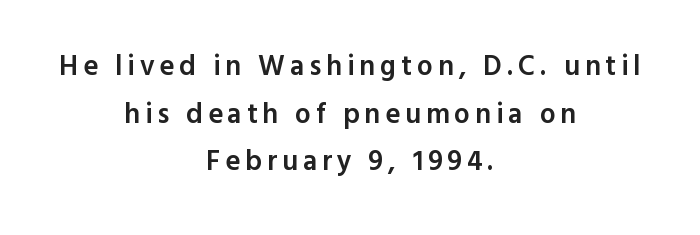
Q: Is the text bold? A: Semi-bold.
Q: Is the text italic (slanted)? A: No, it is upright.
Q: Is the typeface a serif or a sans-serif typeface? A: Sans-serif.
Q: Is the text underlined? A: No.
Q: How is the paragraph aligned? A: Centered.
Q: Is the spacing between lines tight, normal or loose? A: Normal.
Q: Width (condensed, normal, or wide)? A: Normal.
Q: x-height? A: Medium.
Q: Monospaced? A: No.
